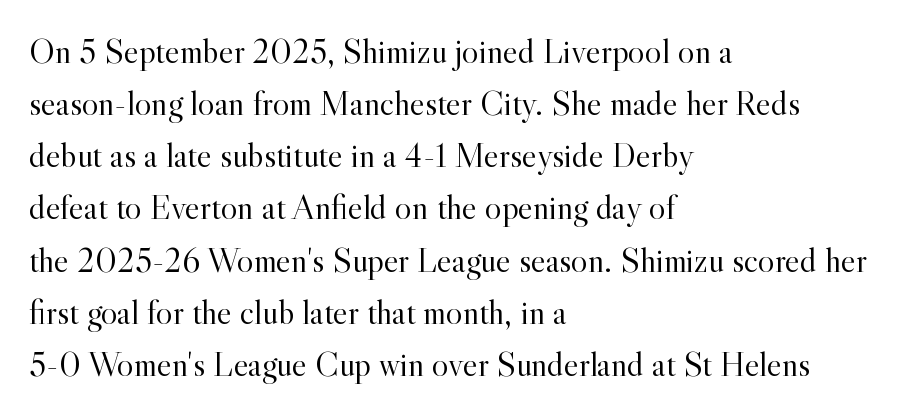
A typesetter would mark this as roman, not italic. Nobody touched the tracking dial on this one. One glance says typical: line gaps are just what's usual. The letterforms sit at book weight or below.
